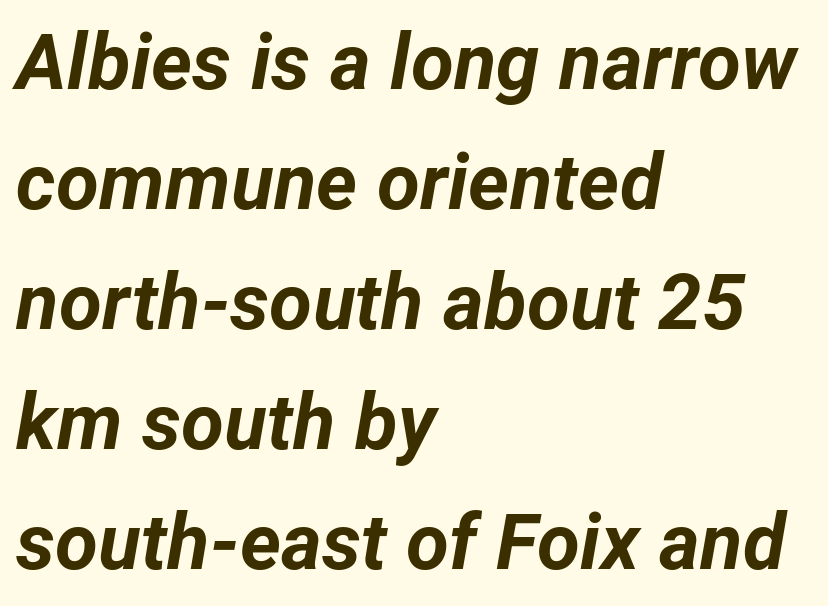
The image shows 78 px bold type, italic (leaning right); set left-aligned, normal line spacing (1.54x), normal letter spacing, not underlined; low stroke contrast and a medium x-height.
